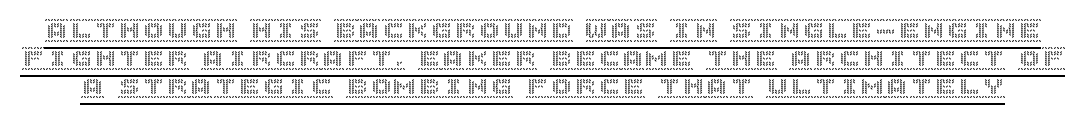
{"italic": "no", "underline": "yes", "line_spacing_ratio": 1.17, "letter_spacing": "normal", "letter_spacing_em": 0.0, "glyph_px": 24}
